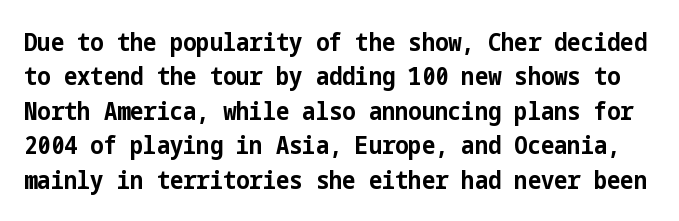
Plain, unruled lines of type. The tracking reads as untouched default to a designer's eye. Strong, thick strokes mark this as bold type. Posture: vertical. Does the leading feel generous? No, just average.
